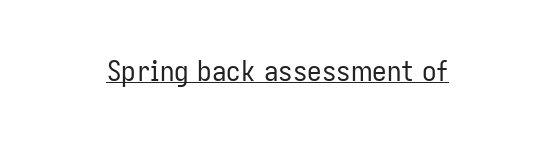
Each letter's strokes conclude bluntly, with no projecting serifs. The passage shown is typed in a proportional face where columns would drift. In terms of posture, this sample is upright. Standard letterfit; no display-style spreading of the glyphs. Summary of weight: not heavy and not bold.
